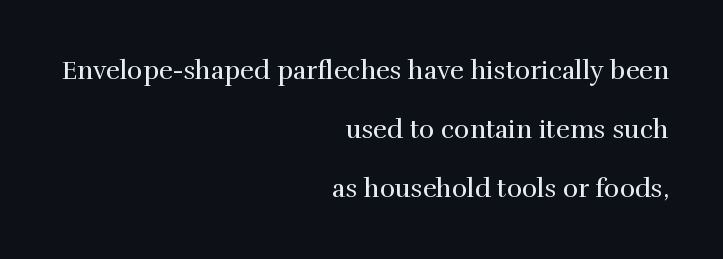
Q: Is the text bold? A: No.
Q: Is the text italic (slanted)? A: No, it is upright.
Q: Is the text underlined? A: No.
Q: How is the paragraph aligned? A: Right-aligned.
Q: Is the spacing between letters normal or unusually wide? A: Normal.
Q: Is the spacing between lines tight, normal or loose? A: Loose.
